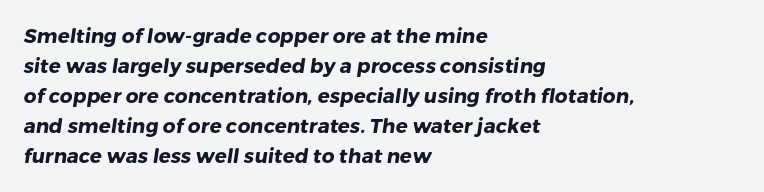
The image shows 20 px bold type; set left-aligned, normal line spacing (1.5x), normal letter spacing, not underlined.
